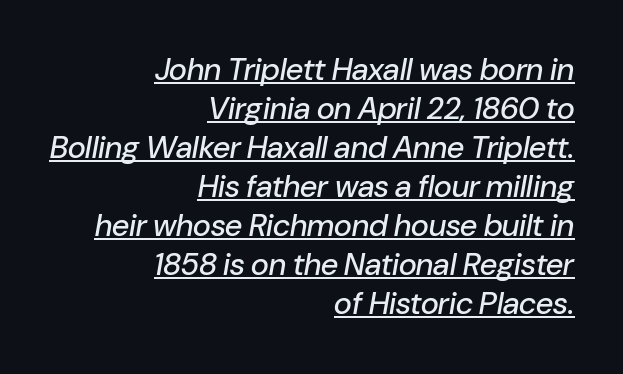
The image shows 31 px text type, italic (leaning right); set right-aligned, normal line spacing (1.26x), normal letter spacing, underlined; low stroke contrast and a medium x-height.
